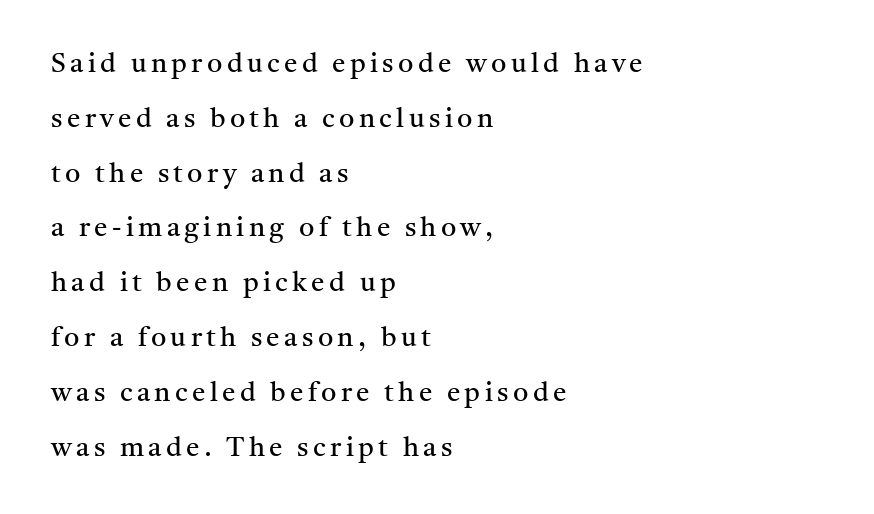
The image shows 27 px text type, upright; set left-aligned, loose line spacing (2.03x), not underlined.
